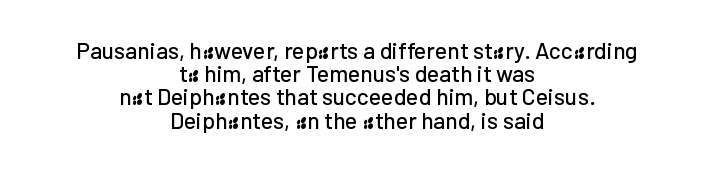
Q: Is the text italic (slanted)? A: No, it is upright.
Q: Is the text underlined? A: No.
Q: How is the paragraph aligned? A: Centered.
Q: Is the spacing between letters normal or unusually wide? A: Normal.
Q: Is the spacing between lines tight, normal or loose? A: Tight.
